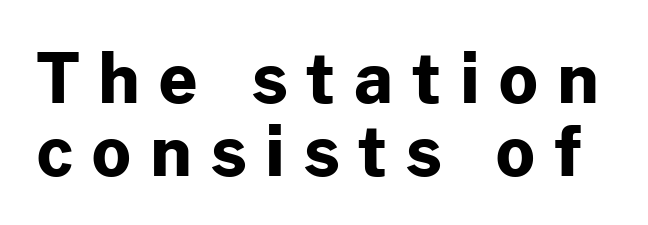
Q: Is the text bold? A: Yes.
Q: Is the text italic (slanted)? A: No, it is upright.
Q: Is the typeface a serif or a sans-serif typeface? A: Sans-serif.
Q: Is the text underlined? A: No.
Q: Is the spacing between letters normal or unusually wide? A: Unusually wide.
Q: Is the spacing between lines tight, normal or loose? A: Tight.
Q: Width (condensed, normal, or wide)? A: Normal.
Q: Stroke contrast? A: Low.
Q: x-height? A: Medium.
Q: Monospaced? A: No.
